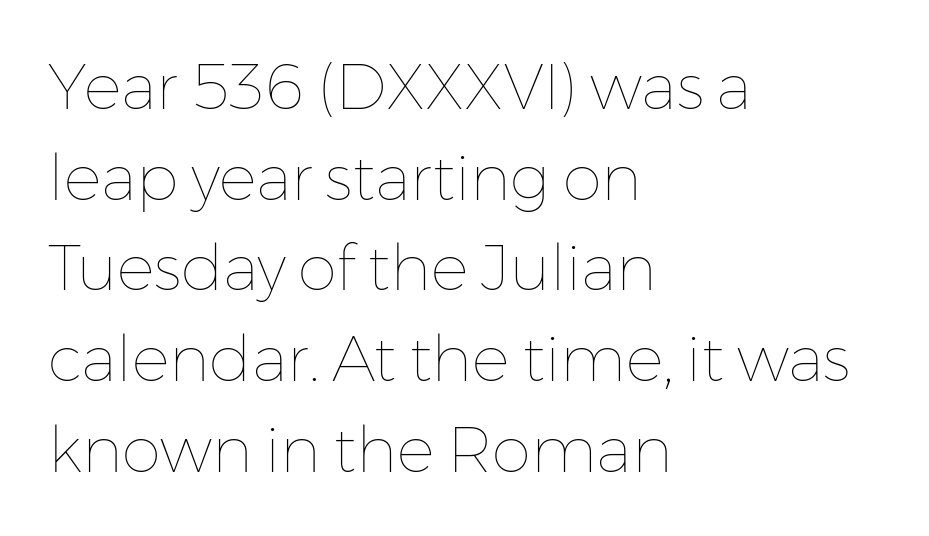
The image shows 63 px thin type, upright; set left-aligned, normal line spacing (1.44x), normal letter spacing, not underlined; low stroke contrast and a medium x-height.
